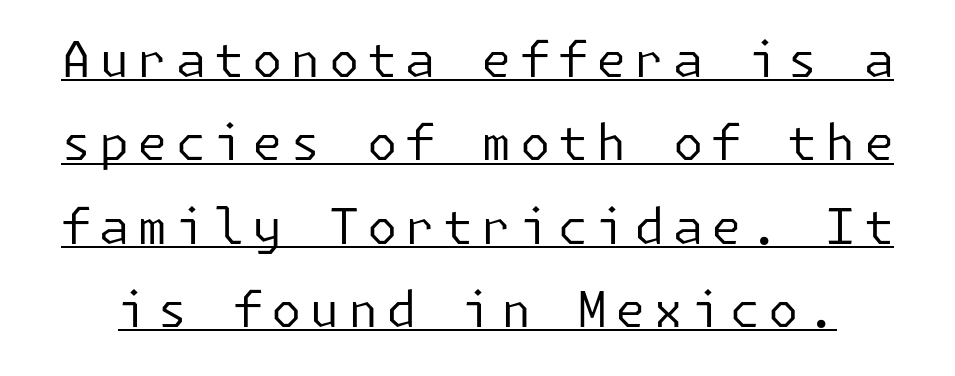
Q: Is the text bold? A: No.
Q: Is the text italic (slanted)? A: No, it is upright.
Q: Is the typeface a serif or a sans-serif typeface? A: Sans-serif.
Q: Is the text underlined? A: Yes.
Q: Is the spacing between lines tight, normal or loose? A: Normal.
Q: Width (condensed, normal, or wide)? A: Normal.
Q: Stroke contrast? A: Low.
Q: x-height? A: Medium.
